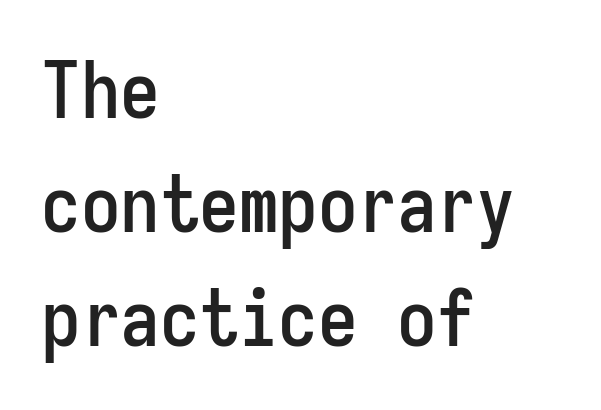
Q: Is the text italic (slanted)? A: No, it is upright.
Q: Is the typeface a serif or a sans-serif typeface? A: Sans-serif.
Q: Is the text underlined? A: No.
Q: How is the paragraph aligned? A: Left-aligned.
Q: Is the spacing between letters normal or unusually wide? A: Normal.
Q: Is the spacing between lines tight, normal or loose? A: Normal.
Q: Width (condensed, normal, or wide)? A: Condensed.
Q: Stroke contrast? A: Low.
Q: x-height? A: Medium.
Q: Monospaced? A: Yes.
